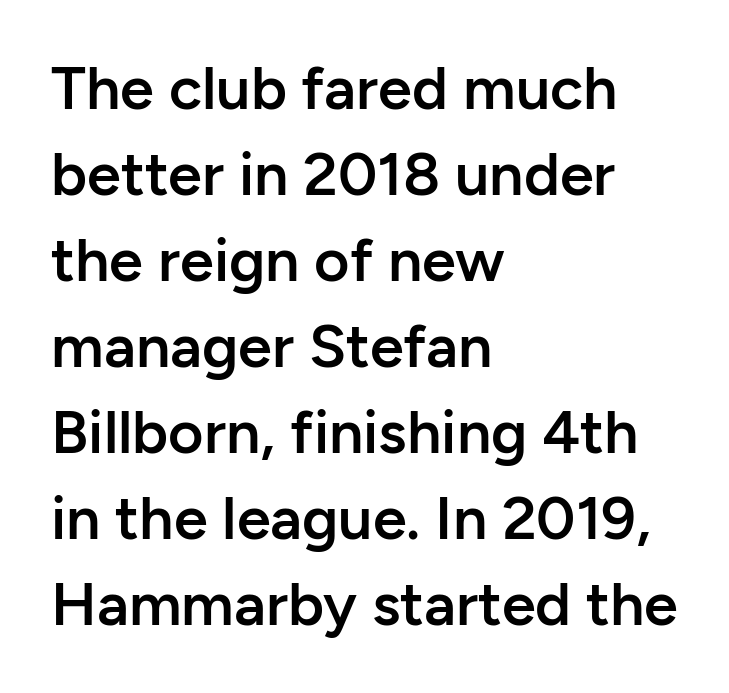
{"serif": "no", "italic": "no", "bold": "semi", "weight": "semibold", "width": "normal", "stroke_contrast": "low", "x_height": "medium", "monospaced": "no", "underline": "no", "align": "left", "line_spacing": "normal", "line_spacing_ratio": 1.41, "letter_spacing": "normal", "letter_spacing_em": 0.0, "glyph_px": 61}
